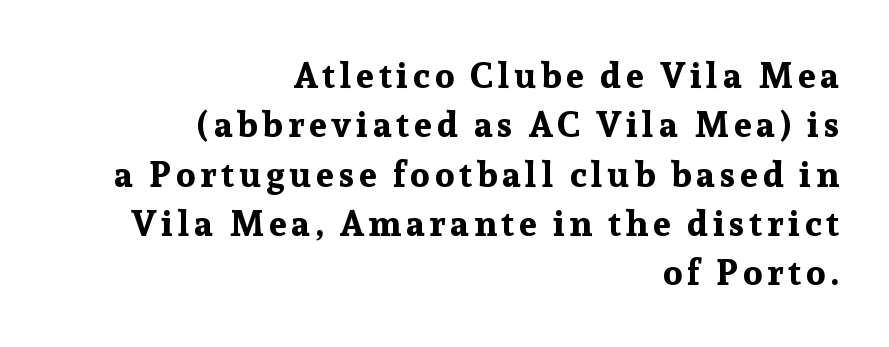
Notice how the stems are strictly vertical — no italics here. The characters look thick and weighty, a clear bold. Each letter keeps its own natural width here, so spacing adapts to shape. Horizontal bands of white between lines are of average thickness. Which margin do the lines hug? The right one — the left edge is uneven. Letterform terminals end in serifs throughout the passage.
